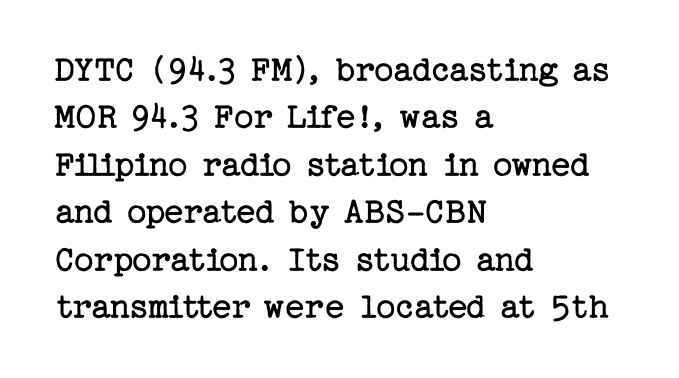
The image shows 38 px regular-weight serif type, upright; set left-aligned, normal line spacing (1.25x), normal letter spacing, not underlined; low stroke contrast and a medium x-height.
